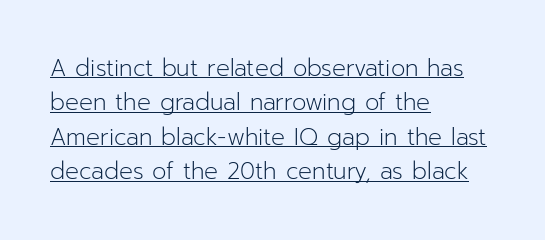
The image shows 23 px text type, upright; set left-aligned, normal line spacing (1.5x), normal letter spacing, underlined.
